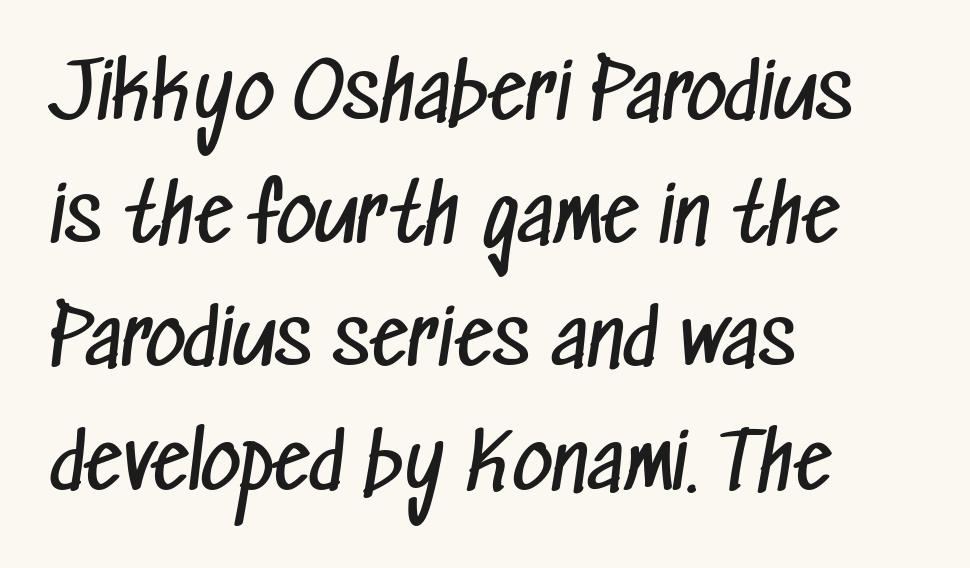
The image shows 77 px regular-weight, condensed sans-serif type; set left-aligned, normal line spacing (1.6x), normal letter spacing, not underlined; low stroke contrast and a medium x-height.
